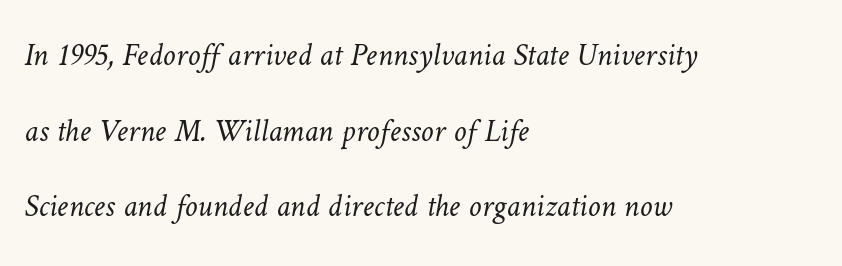
Q: Is the text bold? A: No.
Q: Is the text underlined? A: No.
Q: How is the paragraph aligned? A: Left-aligned.
Q: Is the spacing between letters normal or unusually wide? A: Normal.
Q: Is the spacing between lines tight, normal or loose? A: Loose.
Q: Width (condensed, normal, or wide)? A: Normal.
Q: Stroke contrast? A: Low.
Q: x-height? A: Medium.
Q: Monospaced? A: No.
